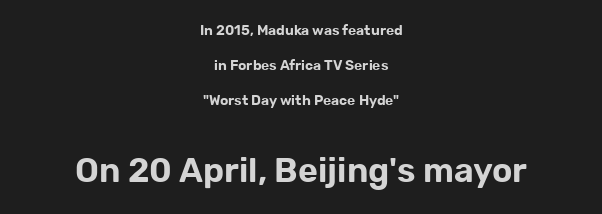
Q: Is the text italic (slanted)? A: No, it is upright.
Q: Is the typeface a serif or a sans-serif typeface? A: Sans-serif.
Q: Is the text underlined? A: No.
Q: How is the paragraph aligned? A: Centered.
Q: Is the spacing between letters normal or unusually wide? A: Normal.
Q: Is the spacing between lines tight, normal or loose? A: Loose.
Q: Which block of text is set in a larger size, the first (top) or the second (bottom)? A: The second (bottom) one.
Q: Width (condensed, normal, or wide)? A: Normal.
Q: Stroke contrast? A: Low.
Q: x-height? A: Medium.
Q: Monospaced? A: No.
